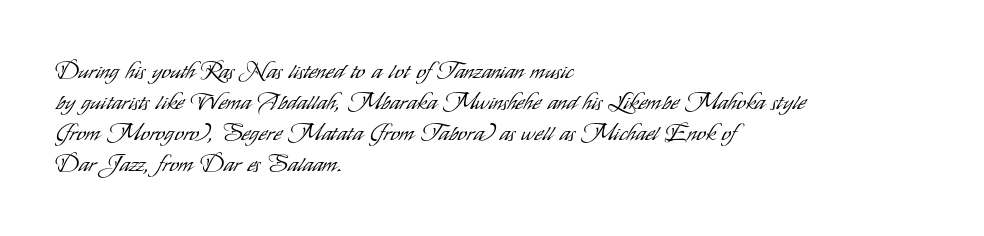
Q: Is the text bold? A: No.
Q: Is the text italic (slanted)? A: Yes.
Q: Is the text underlined? A: No.
Q: How is the paragraph aligned? A: Left-aligned.
Q: Is the spacing between letters normal or unusually wide? A: Normal.
Q: Is the spacing between lines tight, normal or loose? A: Normal.
